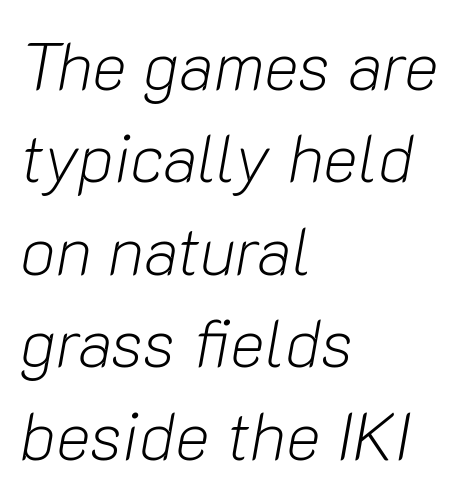
Q: Is the text bold? A: No.
Q: Is the text italic (slanted)? A: Yes, it leans right by about 10 degrees.
Q: Is the text underlined? A: No.
Q: How is the paragraph aligned? A: Left-aligned.
Q: Is the spacing between letters normal or unusually wide? A: Normal.
Q: Is the spacing between lines tight, normal or loose? A: Normal.
Q: Width (condensed, normal, or wide)? A: Normal.
Q: Stroke contrast? A: Low.
Q: x-height? A: Medium.
Q: Monospaced? A: No.
